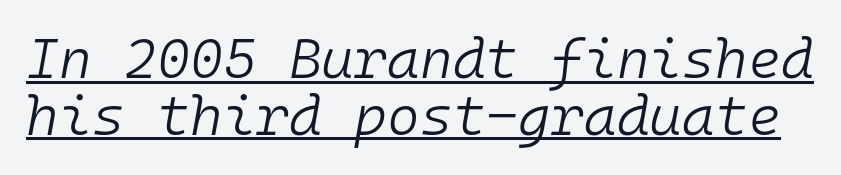
The image shows 56 px light type, italic (leaning right), monospaced; set tight line spacing (1.01x), normal letter spacing, underlined; low stroke contrast and a medium x-height.
